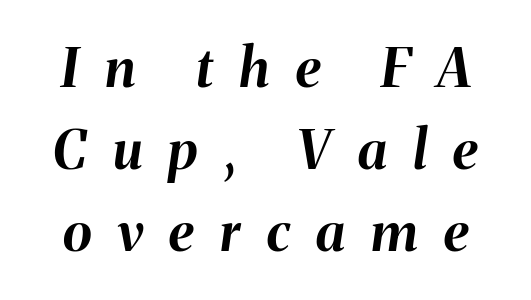
The image shows 54 px bold type, italic (leaning right); set normal line spacing (1.52x), unusually wide letter spacing (+0.49 em), not underlined; medium stroke contrast and a medium x-height.
